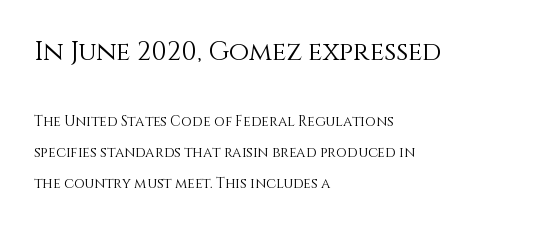
Q: Is the text bold? A: No.
Q: Is the text italic (slanted)? A: No, it is upright.
Q: Is the text underlined? A: No.
Q: How is the paragraph aligned? A: Left-aligned.
Q: Is the spacing between letters normal or unusually wide? A: Normal.
Q: Is the spacing between lines tight, normal or loose? A: Loose.
Q: Which block of text is set in a larger size, the first (top) or the second (bottom)? A: The first (top) one.
